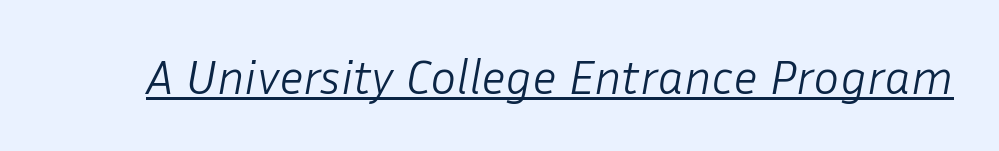
Q: Is the text bold? A: No.
Q: Is the text italic (slanted)? A: Yes, it leans right by about 10 degrees.
Q: Is the text underlined? A: Yes.
Q: Is the spacing between letters normal or unusually wide? A: Normal.
Q: Width (condensed, normal, or wide)? A: Normal.
Q: Stroke contrast? A: Low.
Q: x-height? A: Medium.
Q: Monospaced? A: No.
